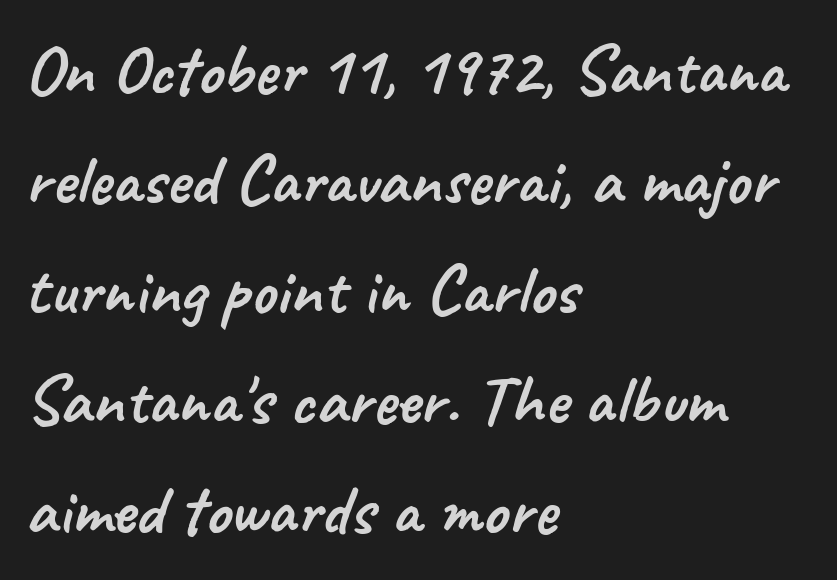
The image shows 71 px sans-serif type; set left-aligned, normal line spacing (1.55x), normal letter spacing, not underlined; low stroke contrast and a small x-height.
